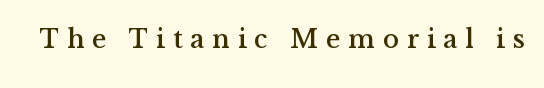
{"italic": "no", "underline": "no", "letter_spacing": "wide", "letter_spacing_em": 0.29, "glyph_px": 27}
